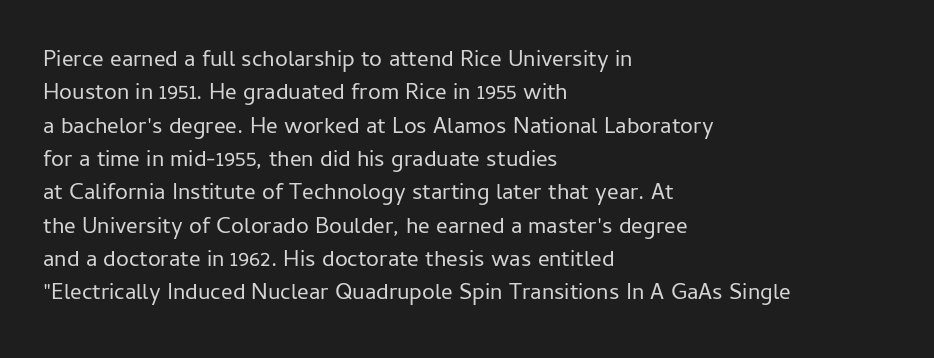
How would I describe the line gaps? Plain and ordinary. Just letters on the line, the space beneath them empty. Alignment: flush left. In terms of posture, this sample is upright.
